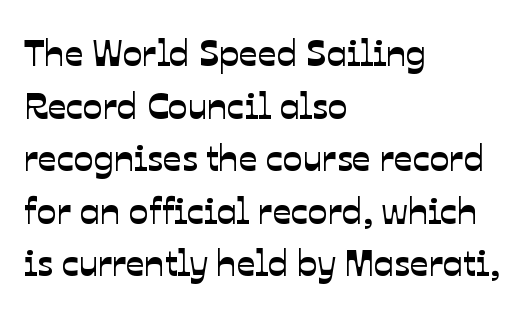
Q: Is the typeface a serif or a sans-serif typeface? A: Sans-serif.
Q: Is the text underlined? A: No.
Q: How is the paragraph aligned? A: Left-aligned.
Q: Is the spacing between letters normal or unusually wide? A: Normal.
Q: Is the spacing between lines tight, normal or loose? A: Normal.
Q: Width (condensed, normal, or wide)? A: Normal.
Q: Stroke contrast? A: Low.
Q: x-height? A: Medium.
Q: Monospaced? A: No.
